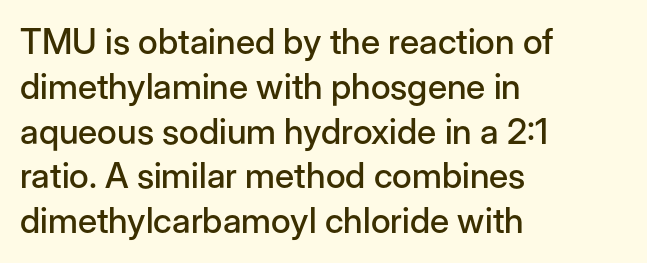
The image shows 35 px sans-serif type, upright; set left-aligned, normal line spacing (1.28x), normal letter spacing, not underlined; low stroke contrast and a medium x-height.
